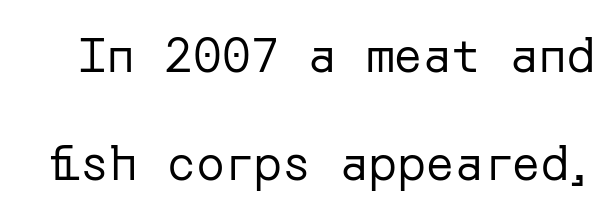
Q: Is the text bold? A: No.
Q: Is the text italic (slanted)? A: No, it is upright.
Q: Is the typeface a serif or a sans-serif typeface? A: Sans-serif.
Q: Is the text underlined? A: No.
Q: Is the spacing between letters normal or unusually wide? A: Normal.
Q: Is the spacing between lines tight, normal or loose? A: Loose.
Q: Width (condensed, normal, or wide)? A: Normal.
Q: Stroke contrast? A: Low.
Q: x-height? A: Medium.
